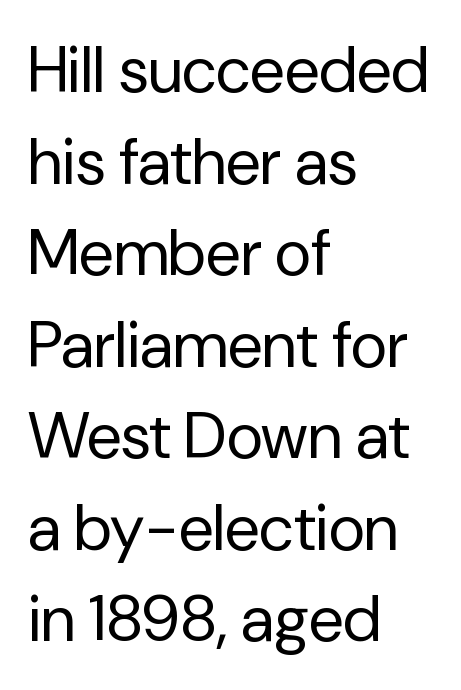
The image shows 64 px regular-weight sans-serif type, upright; set left-aligned, normal line spacing (1.43x), normal letter spacing, not underlined; low stroke contrast and a medium x-height.
